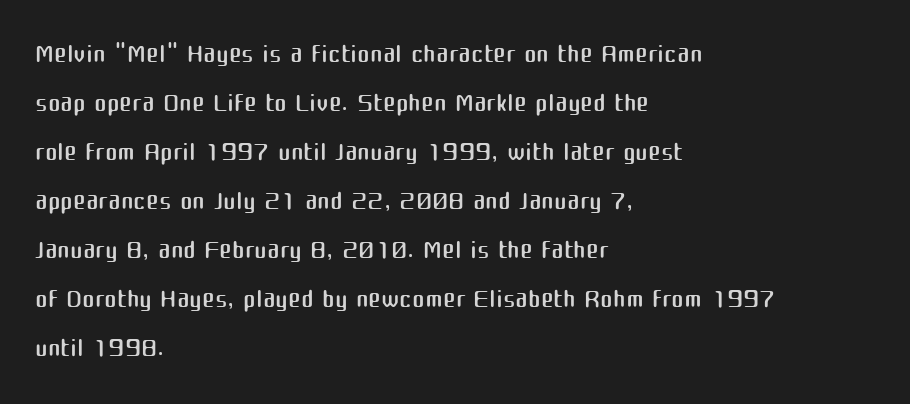
The image shows 38 px regular-weight sans-serif type, upright; set left-aligned, normal line spacing (1.29x), normal letter spacing, not underlined; medium stroke contrast and a medium x-height.
